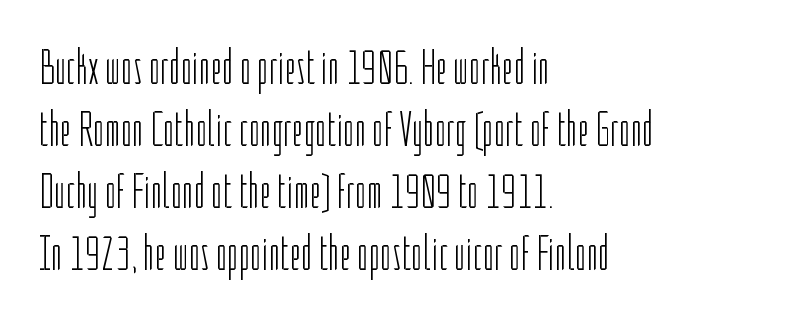
The image shows 50 px light, condensed sans-serif type, upright; set left-aligned, line spacing 1.24x, normal letter spacing, not underlined; low stroke contrast and a medium x-height.
